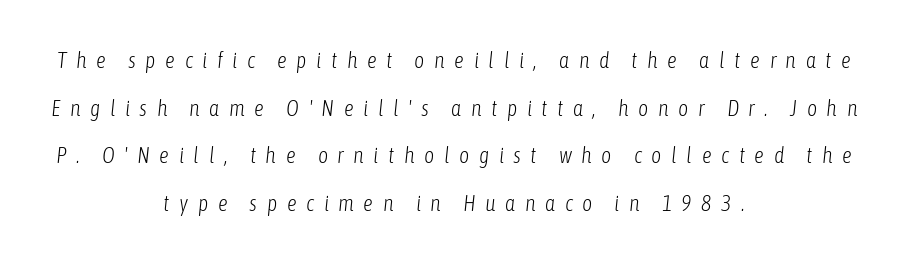
Q: Is the text bold? A: No.
Q: Is the text italic (slanted)? A: Yes, it leans right by about 6 degrees.
Q: Is the text underlined? A: No.
Q: How is the paragraph aligned? A: Centered.
Q: Is the spacing between letters normal or unusually wide? A: Unusually wide.
Q: Is the spacing between lines tight, normal or loose? A: Loose.
